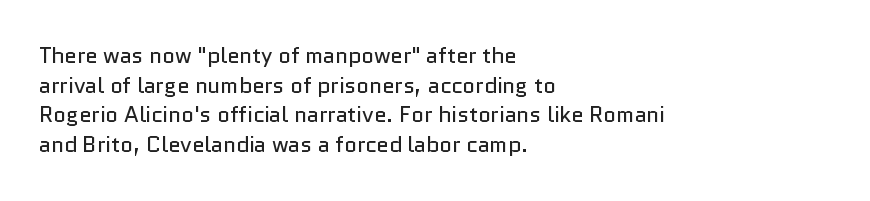
Q: Is the text bold? A: No.
Q: Is the text italic (slanted)? A: No, it is upright.
Q: Is the text underlined? A: No.
Q: How is the paragraph aligned? A: Left-aligned.
Q: Is the spacing between letters normal or unusually wide? A: Normal.
Q: Is the spacing between lines tight, normal or loose? A: Normal.
